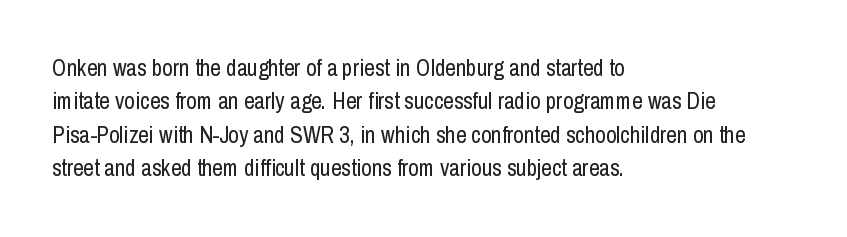
How would I describe the line gaps? Plain and ordinary. Just letters on the line, the space beneath them empty. Alignment: flush left. In terms of posture, this sample is upright.
